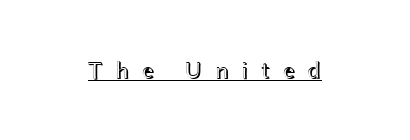
The image shows 25 px text type, upright; set unusually wide letter spacing (+0.47 em), underlined.
